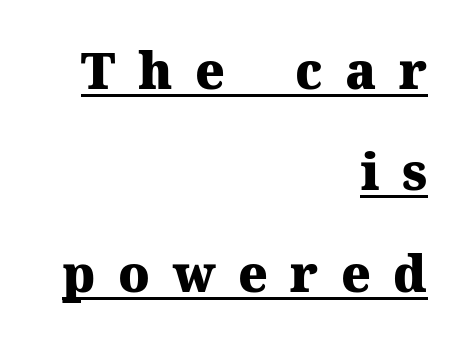
{"serif": "yes", "italic": "no", "bold": "yes", "weight": "heavy", "width": "normal", "stroke_contrast": "medium", "x_height": "medium", "monospaced": "no", "underline": "yes", "align": "right", "line_spacing": "loose", "line_spacing_ratio": 2.03, "letter_spacing": "wide", "letter_spacing_em": 0.45, "glyph_px": 50}
